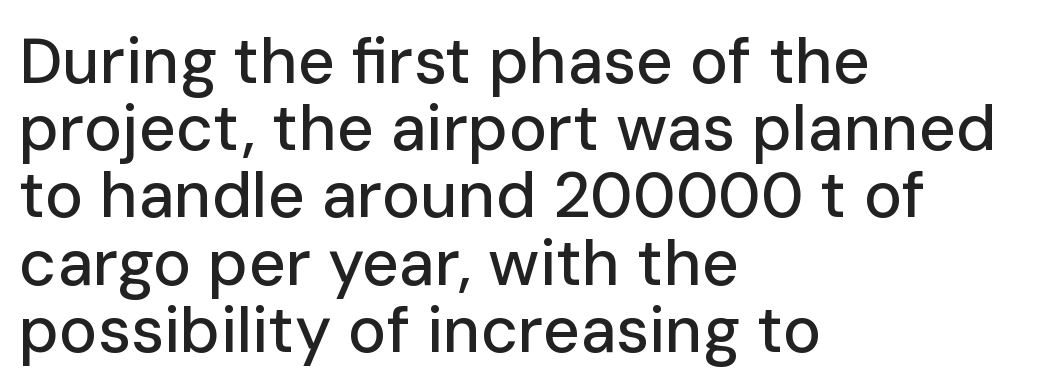
{"serif": "no", "italic": "no", "width": "normal", "stroke_contrast": "low", "x_height": "medium", "monospaced": "no", "underline": "no", "align": "left", "line_spacing": "tight", "line_spacing_ratio": 1.05, "letter_spacing": "normal", "letter_spacing_em": 0.0, "glyph_px": 64}
